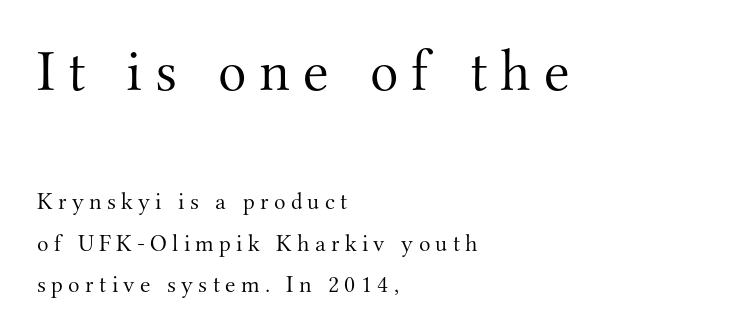
The image shows 59 px light serif type, upright; set left-aligned, line spacing 1.74x, unusually wide letter spacing (+0.22 em), not underlined; the first (top) block is 2.46x larger; medium stroke contrast and a small x-height.
